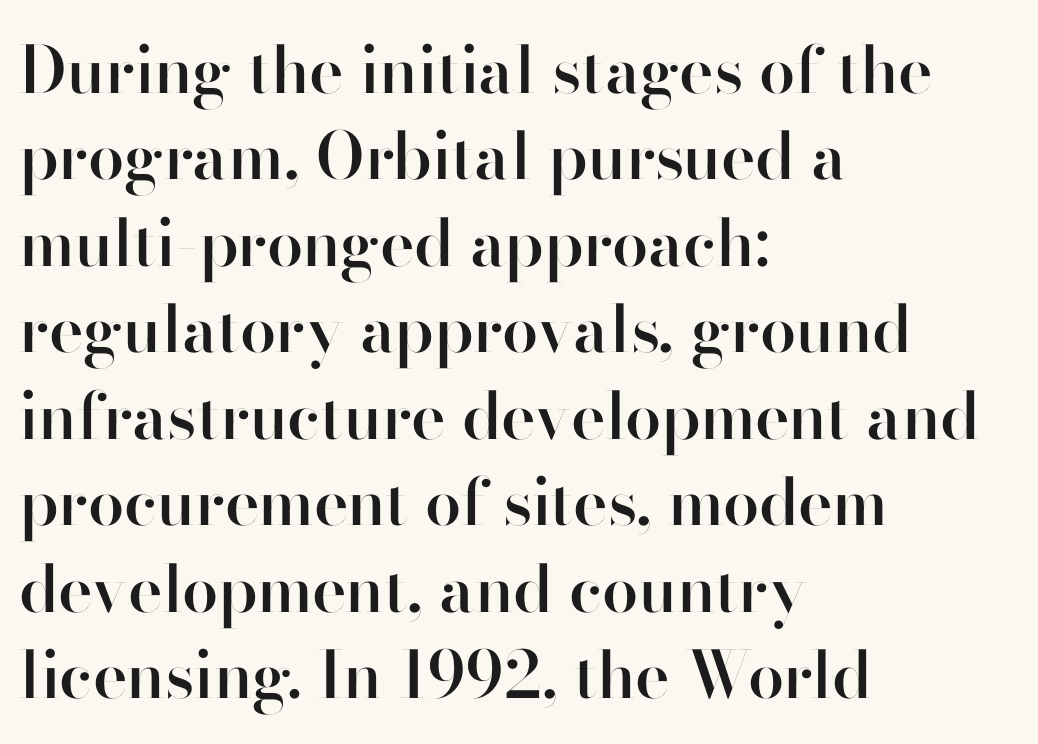
Q: Is the text bold? A: Semi-bold.
Q: Is the text italic (slanted)? A: No, it is upright.
Q: Is the typeface a serif or a sans-serif typeface? A: Sans-serif.
Q: Is the text underlined? A: No.
Q: How is the paragraph aligned? A: Left-aligned.
Q: Is the spacing between letters normal or unusually wide? A: Normal.
Q: Is the spacing between lines tight, normal or loose? A: Normal.
Q: Width (condensed, normal, or wide)? A: Normal.
Q: Stroke contrast? A: High.
Q: x-height? A: Small.
Q: Monospaced? A: No.
